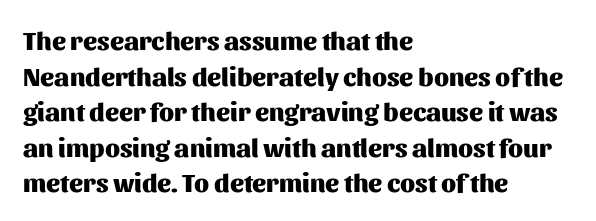
Q: Is the text bold? A: Yes.
Q: Is the text italic (slanted)? A: No, it is upright.
Q: Is the text underlined? A: No.
Q: How is the paragraph aligned? A: Left-aligned.
Q: Is the spacing between letters normal or unusually wide? A: Normal.
Q: Is the spacing between lines tight, normal or loose? A: Normal.
